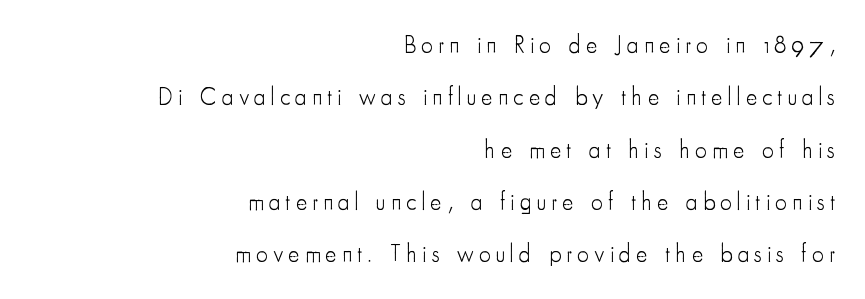
{"italic": "no", "bold": "no", "underline": "no", "align": "right", "line_spacing": "loose", "line_spacing_ratio": 2.18, "letter_spacing": "wide", "letter_spacing_em": 0.21, "glyph_px": 24}
